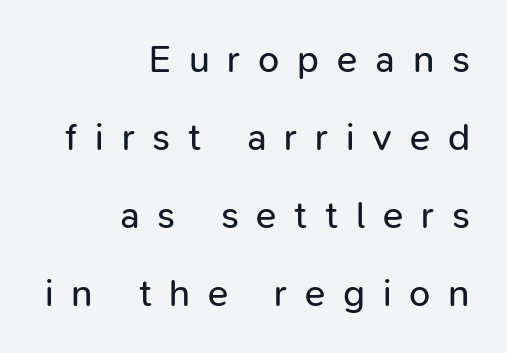
The image shows 38 px regular-weight sans-serif type, upright; set right-aligned, loose line spacing (2.05x), unusually wide letter spacing (+0.47 em), not underlined; low stroke contrast and a medium x-height.
